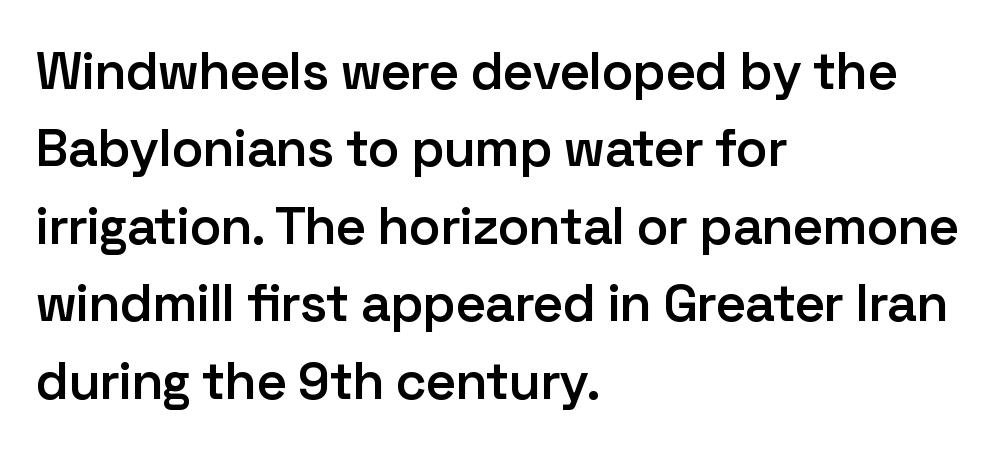
The letters advance in unequal steps, a hallmark of proportional type. The rendering anchors every line to the left-hand side. A typesetter would label this face a sans. Any mark beneath the type? The region is blank.
